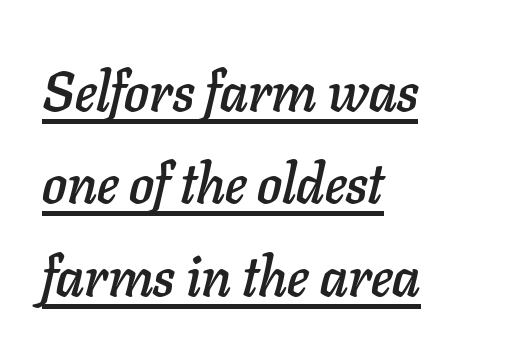
Observe the lean: these are italic letterforms. Horizontal bands of white between lines are of average thickness. Caption: multi-line text, flush left, ragged right. Tracking here is standard; glyphs follow each other at the usual distance.
